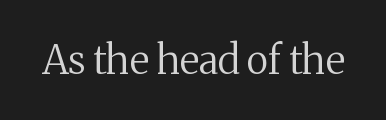
Q: Is the text bold? A: No.
Q: Is the text italic (slanted)? A: No, it is upright.
Q: Is the typeface a serif or a sans-serif typeface? A: Serif.
Q: Is the text underlined? A: No.
Q: Is the spacing between letters normal or unusually wide? A: Normal.
Q: Width (condensed, normal, or wide)? A: Normal.
Q: Stroke contrast? A: Medium.
Q: x-height? A: Medium.
Q: Monospaced? A: No.
